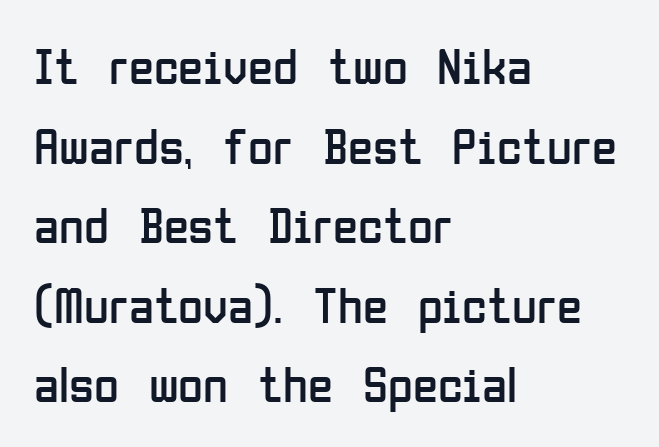
Check the space under the baseline: it is left empty. The weight tops out at a normal text grade. The type sits square on the baseline with zero lean. Are there feet on the stems? There aren't — it's a sans.
